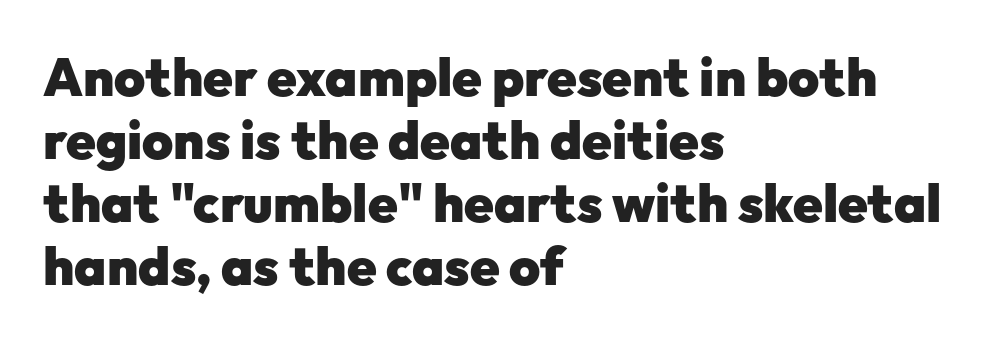
Q: Is the text bold? A: Yes.
Q: Is the text italic (slanted)? A: No, it is upright.
Q: Is the typeface a serif or a sans-serif typeface? A: Sans-serif.
Q: Is the text underlined? A: No.
Q: How is the paragraph aligned? A: Left-aligned.
Q: Is the spacing between letters normal or unusually wide? A: Normal.
Q: Width (condensed, normal, or wide)? A: Normal.
Q: Stroke contrast? A: Low.
Q: x-height? A: Medium.
Q: Monospaced? A: No.
